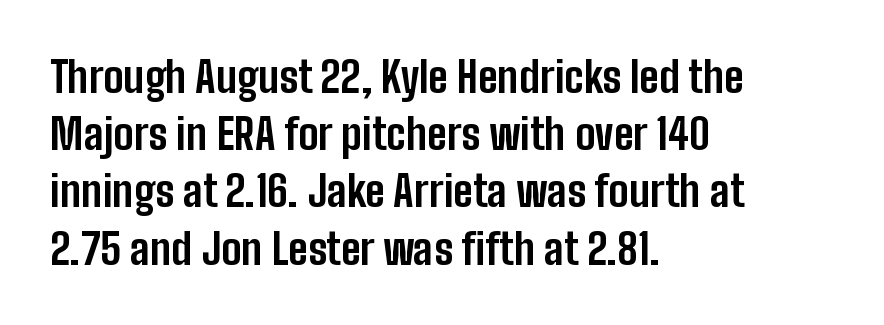
The image shows 43 px bold, condensed sans-serif type, upright; set left-aligned, normal line spacing (1.33x), normal letter spacing, not underlined; low stroke contrast and a medium x-height.
